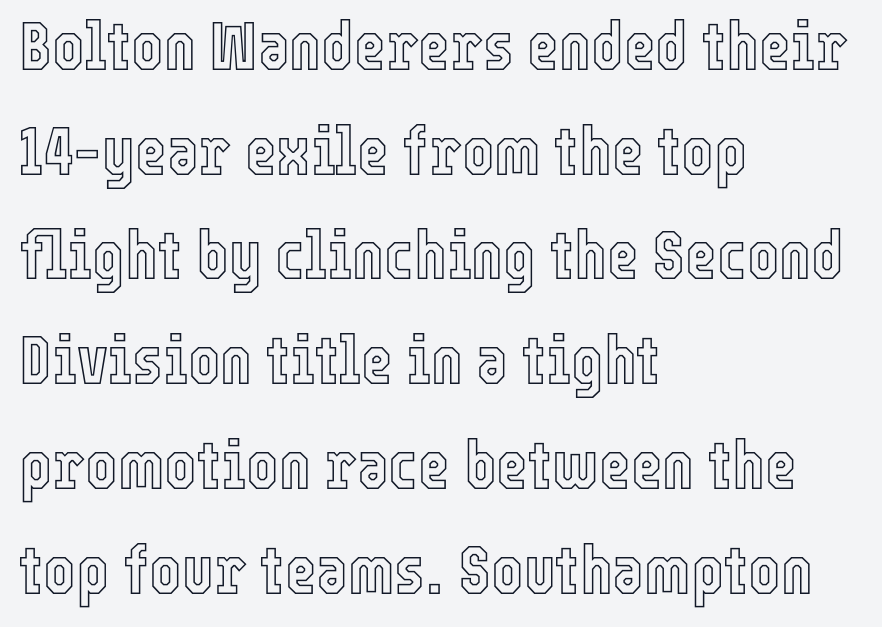
The image shows 68 px condensed type, upright; set left-aligned, normal line spacing (1.54x), normal letter spacing, not underlined; a medium x-height.
